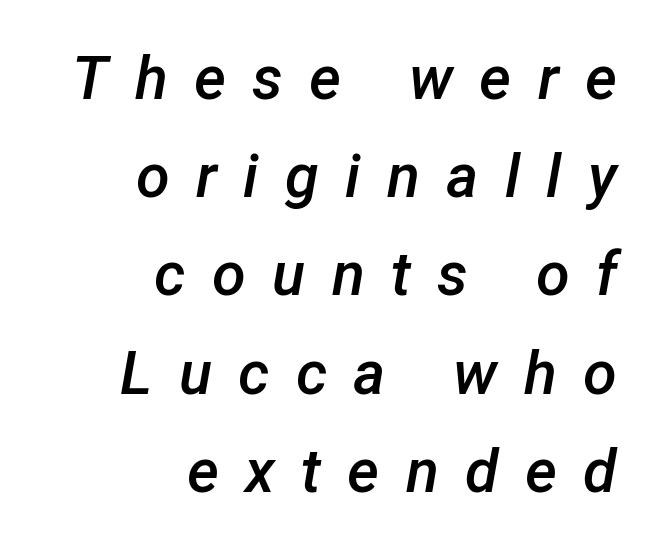
Q: Is the text bold? A: Semi-bold.
Q: Is the text italic (slanted)? A: Yes, it leans right by about 12 degrees.
Q: Is the text underlined? A: No.
Q: How is the paragraph aligned? A: Right-aligned.
Q: Is the spacing between letters normal or unusually wide? A: Unusually wide.
Q: Is the spacing between lines tight, normal or loose? A: Normal.
Q: Width (condensed, normal, or wide)? A: Normal.
Q: Stroke contrast? A: Low.
Q: x-height? A: Medium.
Q: Monospaced? A: No.
